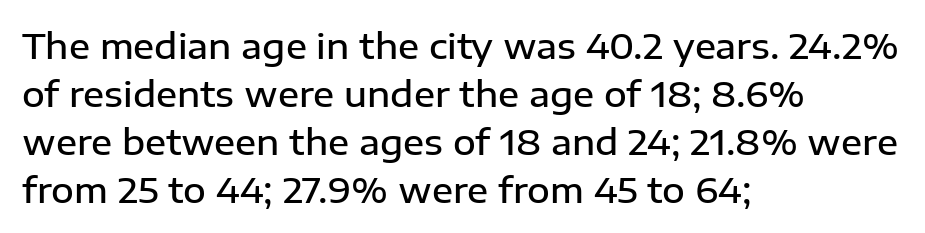
Q: Is the text bold? A: Semi-bold.
Q: Is the text italic (slanted)? A: No, it is upright.
Q: Is the typeface a serif or a sans-serif typeface? A: Sans-serif.
Q: Is the text underlined? A: No.
Q: How is the paragraph aligned? A: Left-aligned.
Q: Is the spacing between letters normal or unusually wide? A: Normal.
Q: Is the spacing between lines tight, normal or loose? A: Normal.
Q: Width (condensed, normal, or wide)? A: Normal.
Q: Stroke contrast? A: Low.
Q: x-height? A: Medium.
Q: Monospaced? A: No.
